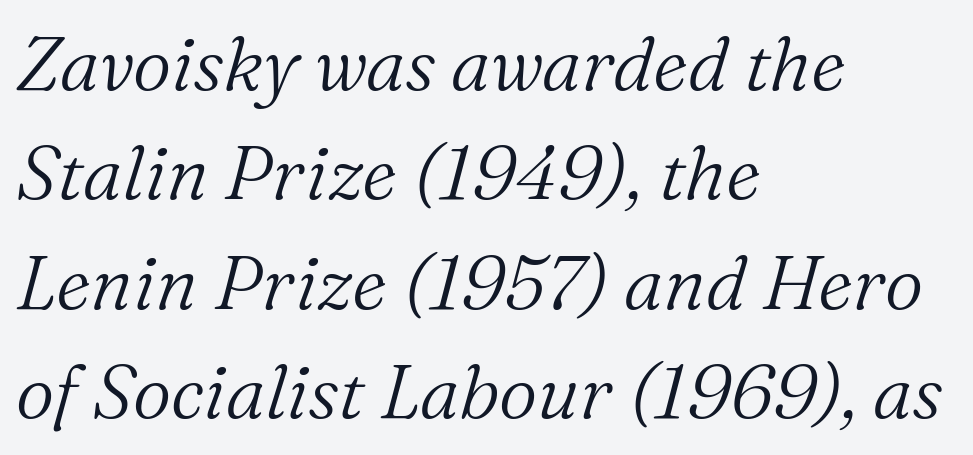
The image shows 75 px light serif type, italic (leaning right); set left-aligned, normal line spacing (1.46x), normal letter spacing, not underlined; medium stroke contrast and a medium x-height.
